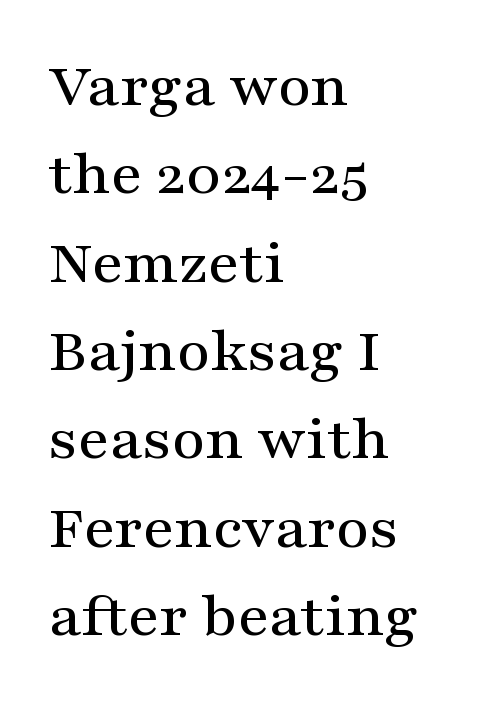
{"serif": "yes", "italic": "no", "width": "wide", "stroke_contrast": "medium", "x_height": "medium", "monospaced": "no", "underline": "no", "align": "left", "line_spacing": "normal", "line_spacing_ratio": 1.38, "letter_spacing": "normal", "letter_spacing_em": 0.0, "glyph_px": 64}
